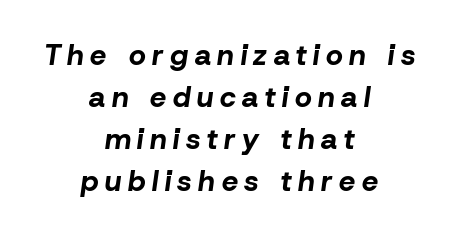
Q: Is the text bold? A: Yes.
Q: Is the text italic (slanted)? A: Yes, it leans right by about 8 degrees.
Q: Is the text underlined? A: No.
Q: How is the paragraph aligned? A: Centered.
Q: Is the spacing between letters normal or unusually wide? A: Unusually wide.
Q: Is the spacing between lines tight, normal or loose? A: Normal.
Q: Width (condensed, normal, or wide)? A: Normal.
Q: Stroke contrast? A: Low.
Q: x-height? A: Medium.
Q: Monospaced? A: No.
